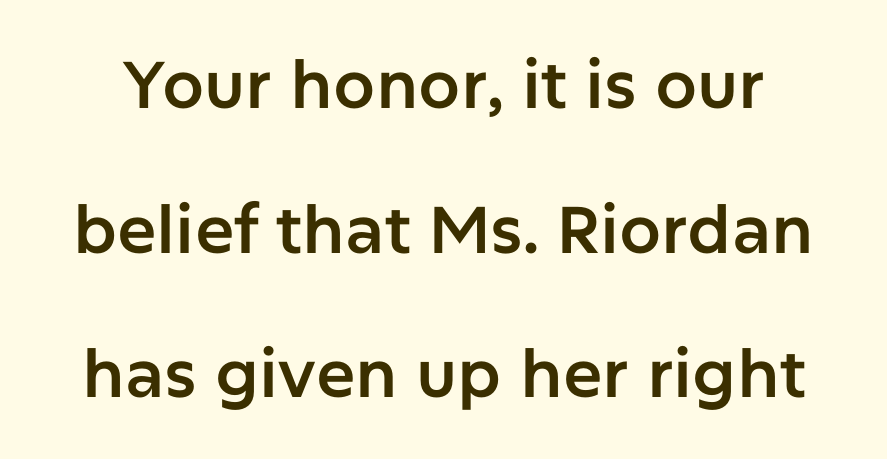
The image shows 66 px sans-serif type, upright; set loose line spacing (2.19x), normal letter spacing, not underlined; low stroke contrast and a medium x-height.
